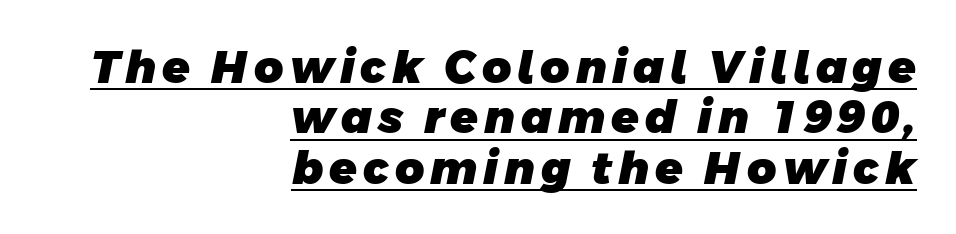
{"serif": "no", "bold": "yes", "weight": "heavy", "width": "normal", "stroke_contrast": "low", "x_height": "large", "monospaced": "no", "underline": "yes", "align": "right", "line_spacing": "tight", "line_spacing_ratio": 1.12, "glyph_px": 45}
